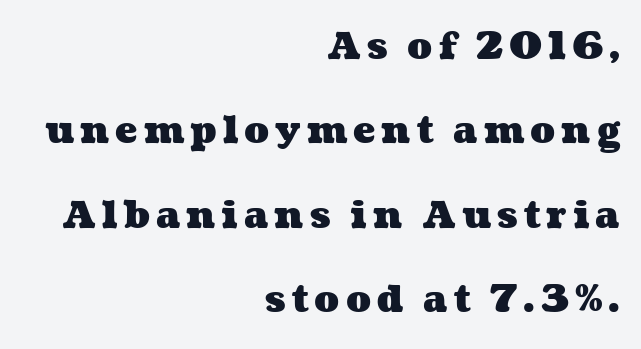
The image shows 37 px heavy, wide type; set right-aligned, loose line spacing (2.28x), not underlined; medium stroke contrast and a medium x-height.
